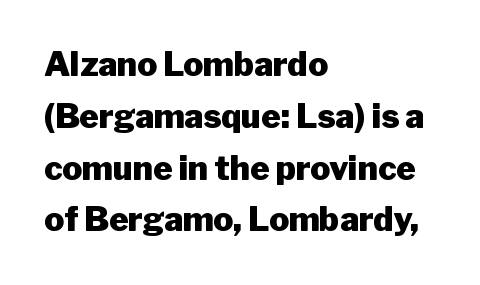
{"serif": "no", "italic": "no", "bold": "yes", "weight": "heavy", "width": "normal", "stroke_contrast": "low", "x_height": "medium", "monospaced": "no", "underline": "no", "align": "left", "line_spacing": "normal", "line_spacing_ratio": 1.57, "letter_spacing": "normal", "letter_spacing_em": 0.0, "glyph_px": 33}
